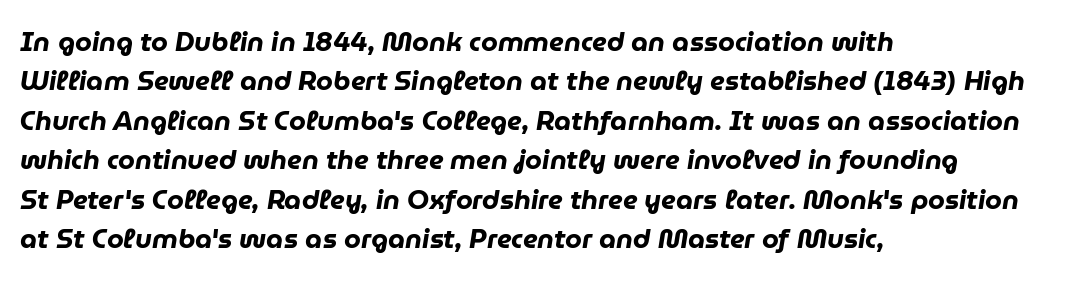
Bold? Absolutely — the strokes are thick and heavy. Posture: slanted. Rows of type keep a routine distance in the vertical direction. The passage is arranged the way most books set body copy — flush left. This rendering leaves character spacing at its baseline value. No word sits above an underline.
